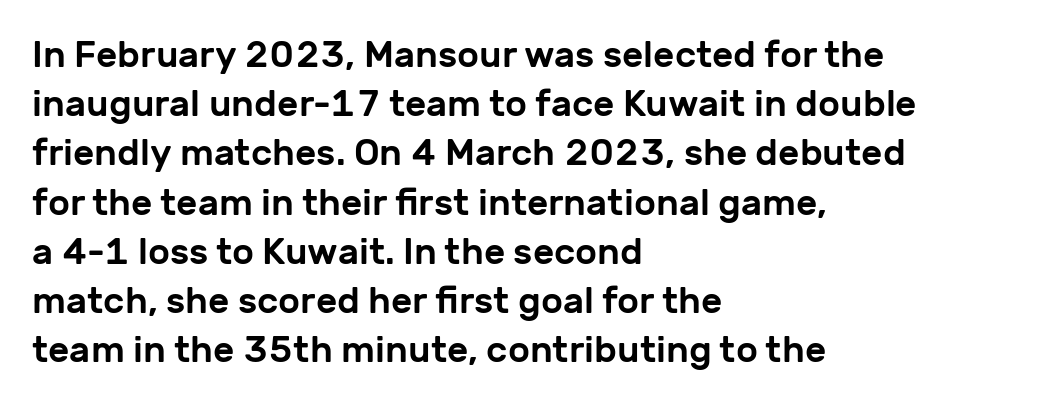
Q: Is the text italic (slanted)? A: No, it is upright.
Q: Is the typeface a serif or a sans-serif typeface? A: Sans-serif.
Q: Is the text underlined? A: No.
Q: How is the paragraph aligned? A: Left-aligned.
Q: Is the spacing between letters normal or unusually wide? A: Normal.
Q: Is the spacing between lines tight, normal or loose? A: Normal.
Q: Width (condensed, normal, or wide)? A: Normal.
Q: Stroke contrast? A: Low.
Q: x-height? A: Medium.
Q: Monospaced? A: No.
